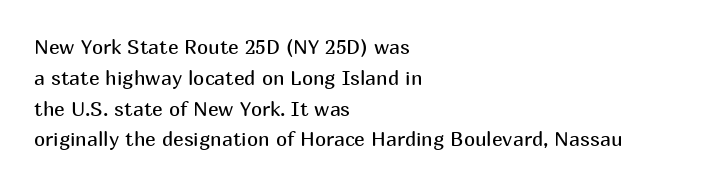
Unmarked baselines from the first word to the last. Between one letter and the next there's only the usual sliver of space. Left-aligned paragraph, ragged on the right. Compared with typical paragraphs, the rows here are spaced about the same. It's the straight-up-and-down kind of type.
